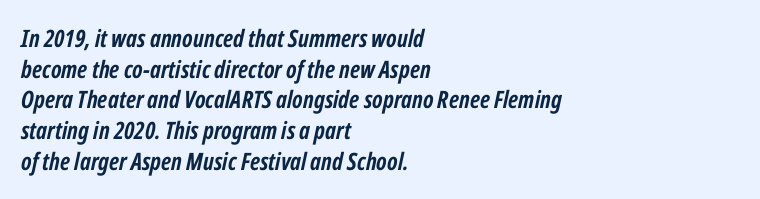
The image shows 24 px bold type, italic (leaning right); set left-aligned, normal line spacing (1.28x), normal letter spacing, not underlined.
